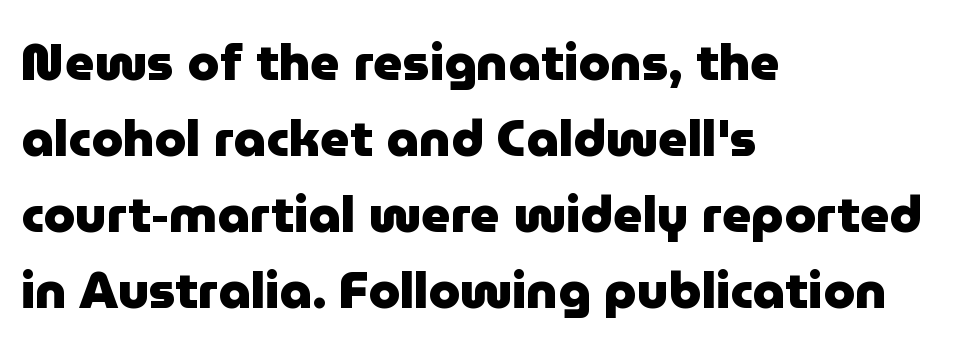
The image shows 51 px heavy sans-serif type, upright; set left-aligned, normal line spacing (1.49x), normal letter spacing, not underlined; low stroke contrast and a medium x-height.
